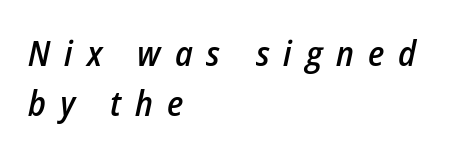
The image shows 35 px semibold, condensed type, italic (leaning right); set left-aligned, normal line spacing (1.44x), unusually wide letter spacing (+0.4 em), not underlined; low stroke contrast and a medium x-height.
